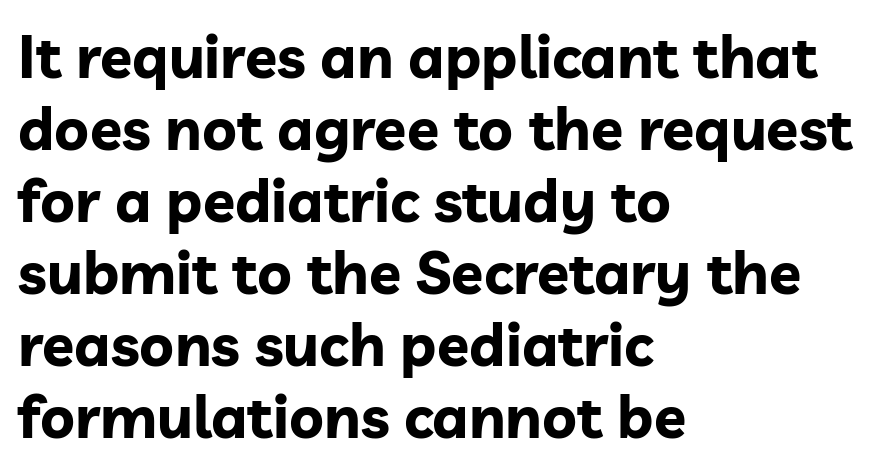
Q: Is the text bold? A: Yes.
Q: Is the text italic (slanted)? A: No, it is upright.
Q: Is the typeface a serif or a sans-serif typeface? A: Sans-serif.
Q: Is the text underlined? A: No.
Q: How is the paragraph aligned? A: Left-aligned.
Q: Is the spacing between letters normal or unusually wide? A: Normal.
Q: Width (condensed, normal, or wide)? A: Normal.
Q: Stroke contrast? A: Low.
Q: x-height? A: Medium.
Q: Monospaced? A: No.
